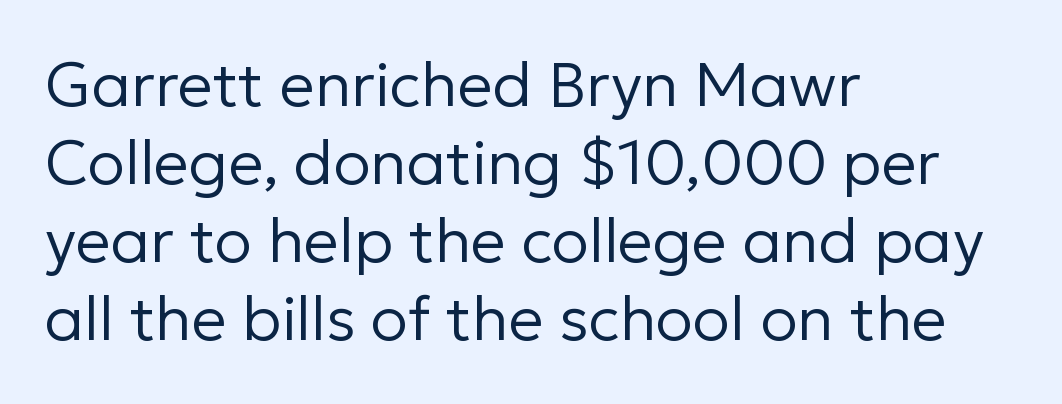
The zone under the glyphs is completely vacant. Stroke mass is kept to a normal reading level or below. The face used here is a sans, in the tradition of grotesques and geometrics. The rendering uses a moderate line-height, typical for paragraphs.
